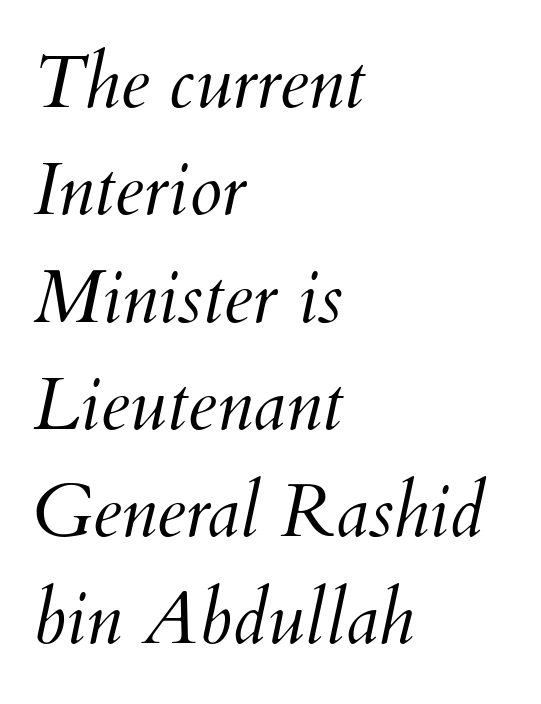
Q: Is the text bold? A: No.
Q: Is the text italic (slanted)? A: Yes, it leans right by about 12 degrees.
Q: Is the text underlined? A: No.
Q: How is the paragraph aligned? A: Left-aligned.
Q: Is the spacing between letters normal or unusually wide? A: Normal.
Q: Is the spacing between lines tight, normal or loose? A: Normal.
Q: Width (condensed, normal, or wide)? A: Normal.
Q: Stroke contrast? A: Medium.
Q: x-height? A: Small.
Q: Monospaced? A: No.
